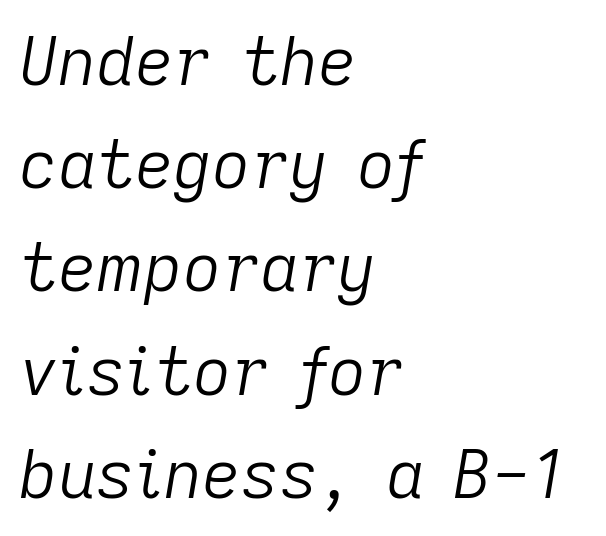
Here the designer chose a conventional face with non-uniform glyph widths. The rendering keeps characters at their native spacing. No heavy texture on the line: the type isn't bold. One glance says typical: line gaps are just what's usual. Is the block centered? No — it sits flush against the left margin. A bare baseline throughout the passage.
